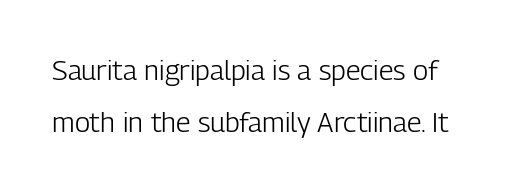
The image shows 28 px light, condensed sans-serif type, upright; set line spacing 1.84x, normal letter spacing, not underlined; low stroke contrast and a medium x-height.
